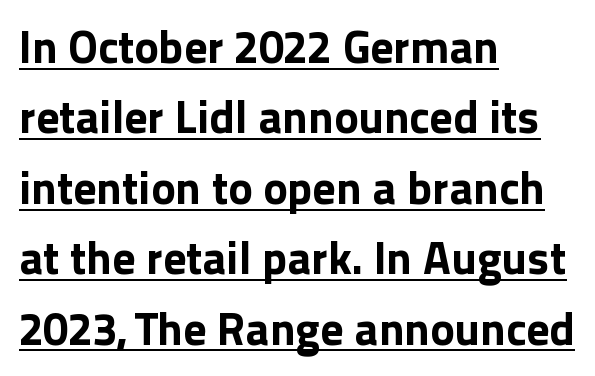
{"serif": "no", "italic": "no", "bold": "yes", "weight": "bold", "width": "normal", "x_height": "medium", "monospaced": "no", "underline": "yes", "align": "left", "line_spacing": "normal", "line_spacing_ratio": 1.53, "letter_spacing": "normal", "letter_spacing_em": 0.0, "glyph_px": 46}
